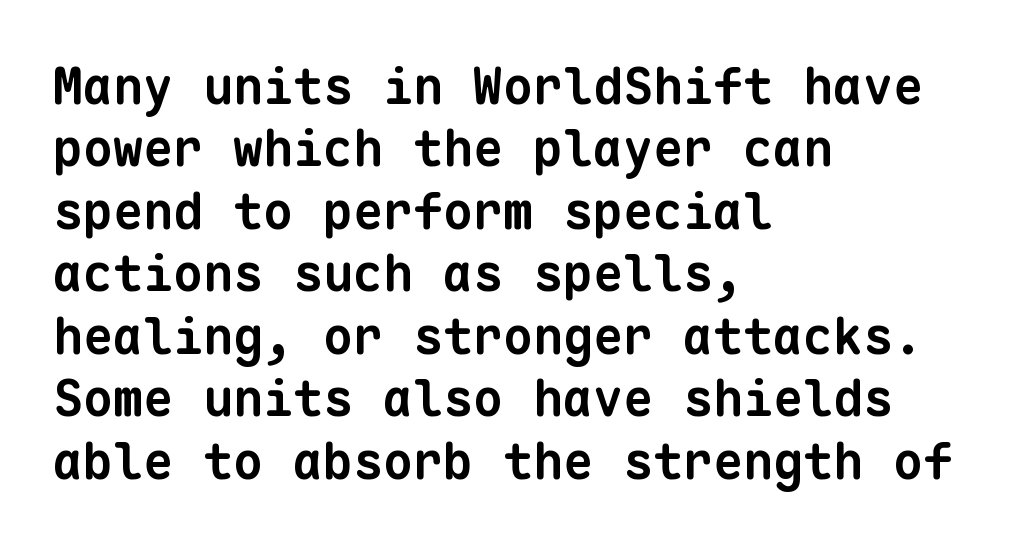
{"serif": "no", "bold": "yes", "weight": "bold", "width": "normal", "stroke_contrast": "low", "x_height": "medium", "monospaced": "yes", "underline": "no", "align": "left", "line_spacing": "normal", "line_spacing_ratio": 1.25, "letter_spacing": "normal", "letter_spacing_em": 0.0, "glyph_px": 50}
